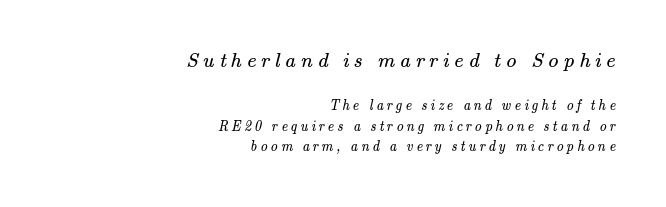
This reads as an unemphasized weight, regular at the heaviest. The block sitting higher on the canvas is the one with enlarged characters. Plain, unruled lines of type. Regular leading. Does extra space separate the letters? Yes, quite a lot of it.
